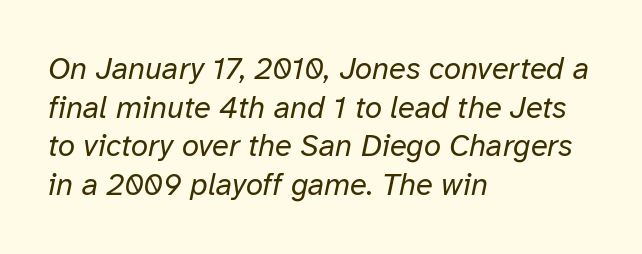
Q: Is the text bold? A: No.
Q: Is the text italic (slanted)? A: Yes, it leans right by about 12 degrees.
Q: Is the text underlined? A: No.
Q: How is the paragraph aligned? A: Left-aligned.
Q: Is the spacing between letters normal or unusually wide? A: Normal.
Q: Is the spacing between lines tight, normal or loose? A: Normal.
Q: Width (condensed, normal, or wide)? A: Normal.
Q: Stroke contrast? A: Low.
Q: x-height? A: Medium.
Q: Monospaced? A: No.
